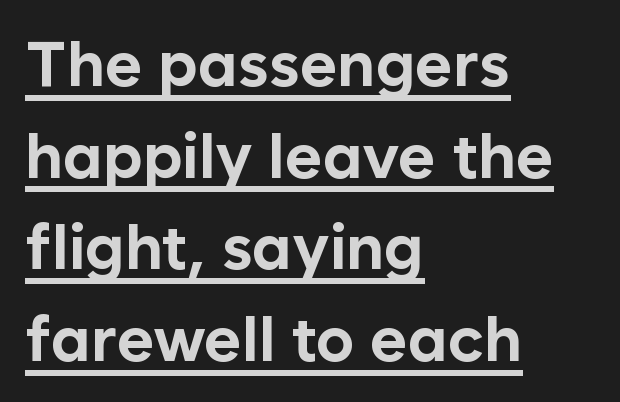
The lines sit at an ordinary, default distance from one another. Stroke thickness is high; the sample reads as a true bold. Proportional: the letters do not fall into vertical columns. Is there any slant? The stems are plumb.
